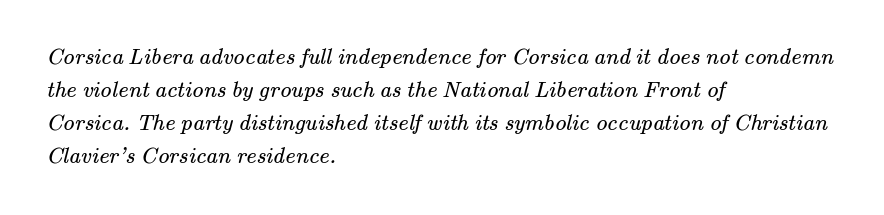
Nobody drew a line under any word here. No letter is thick-stroked: the sample isn't bold. The text block is weighted toward the left margin, trailing off unevenly rightward. Tracking value appears to be zero — textbook default spacing. These lines sit exactly where default settings would place them.
